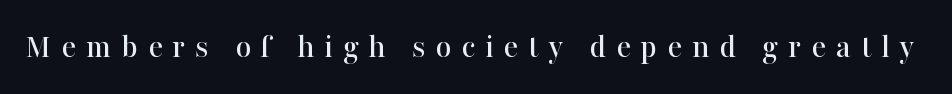
{"serif": "yes", "italic": "no", "width": "normal", "stroke_contrast": "high", "x_height": "medium", "monospaced": "no", "underline": "no", "letter_spacing": "wide", "letter_spacing_em": 0.29, "glyph_px": 34}
